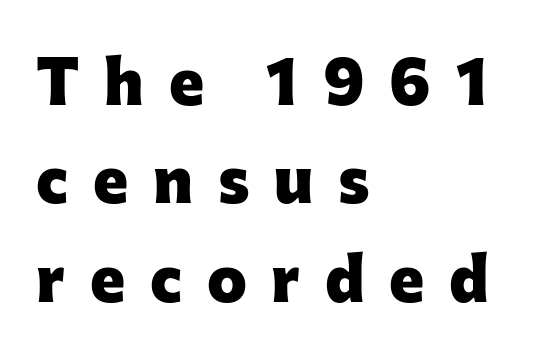
Q: Is the text bold? A: Yes.
Q: Is the text italic (slanted)? A: No, it is upright.
Q: Is the typeface a serif or a sans-serif typeface? A: Sans-serif.
Q: Is the text underlined? A: No.
Q: How is the paragraph aligned? A: Left-aligned.
Q: Is the spacing between letters normal or unusually wide? A: Unusually wide.
Q: Is the spacing between lines tight, normal or loose? A: Normal.
Q: Width (condensed, normal, or wide)? A: Normal.
Q: Stroke contrast? A: Low.
Q: x-height? A: Medium.
Q: Monospaced? A: No.
